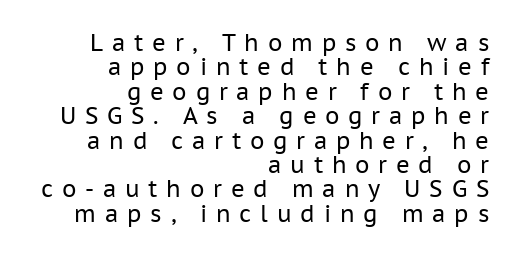
Q: Is the text bold? A: No.
Q: Is the text italic (slanted)? A: No, it is upright.
Q: Is the text underlined? A: No.
Q: How is the paragraph aligned? A: Right-aligned.
Q: Is the spacing between letters normal or unusually wide? A: Unusually wide.
Q: Is the spacing between lines tight, normal or loose? A: Tight.
